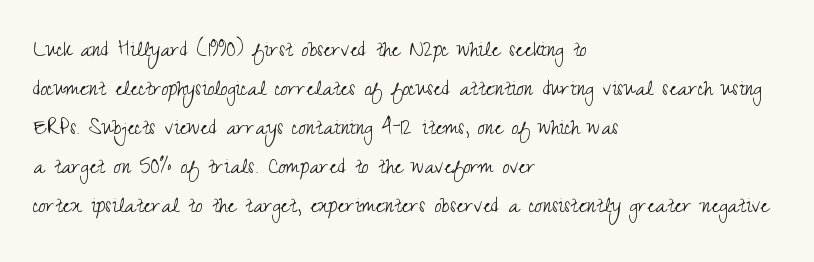
The space between consecutive lines is moderate. In terms of letterspacing, this is plain default setting. This rendering features lettering with no underline. Is the stroke heavy? The answer is a plain regular-or-lighter.
